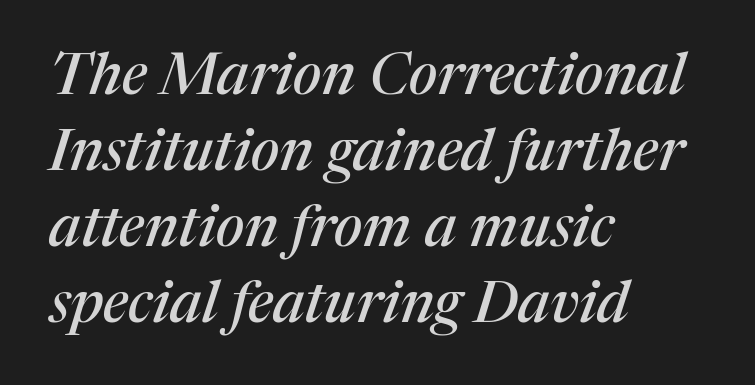
The image shows 58 px serif type, italic (leaning right); set left-aligned, normal line spacing (1.31x), normal letter spacing, not underlined; medium stroke contrast and a medium x-height.
